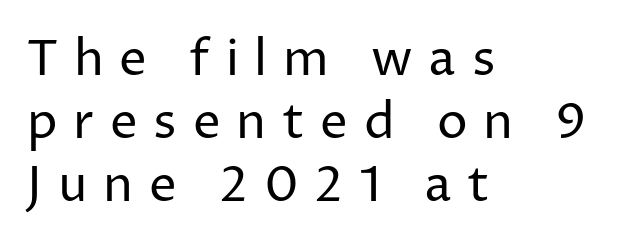
This sample has the flowing, uneven cadence of proportional lettering. When letters stand straight like this, we call the style roman or upright. The line-height multiplier appears to be the usual default. Plain, unruled lines of type. This sample uses a sans-serif face.
